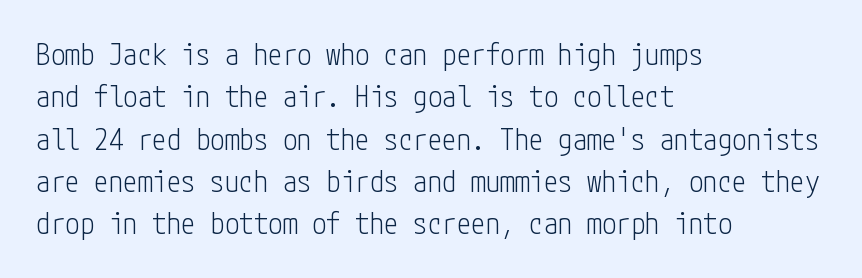
Bold? No — there's no thickening of the strokes. These lines sit exactly where default settings would place them. The type is set solid horizontally, with unmodified tracking. A typesetter would mark this as roman, not italic.
